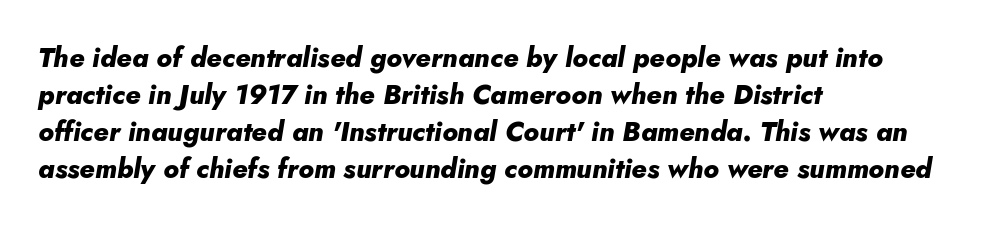
{"italic": "yes", "lean": "right", "slant_degrees": 5, "bold": "yes", "underline": "no", "align": "left", "line_spacing": "normal", "line_spacing_ratio": 1.37, "letter_spacing": "normal", "letter_spacing_em": 0.0, "glyph_px": 27}
